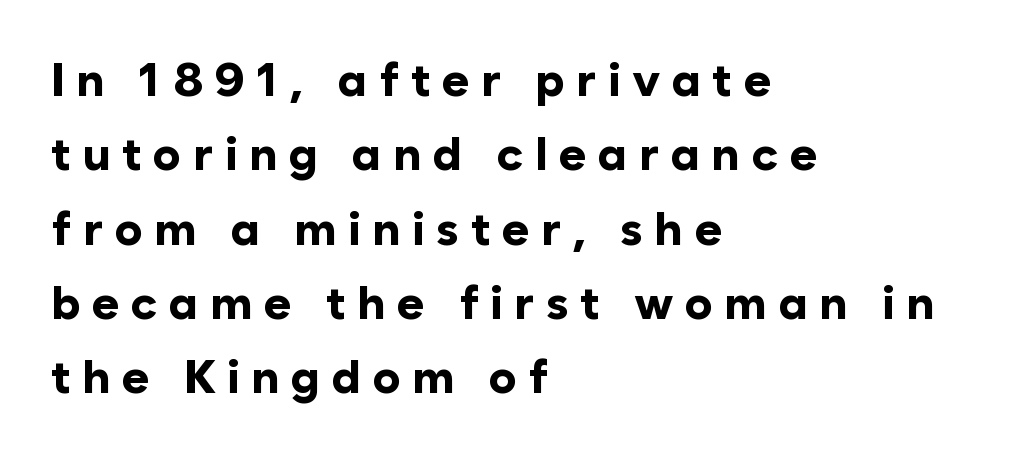
{"serif": "no", "italic": "no", "bold": "yes", "weight": "bold", "width": "normal", "stroke_contrast": "low", "x_height": "medium", "monospaced": "no", "underline": "no", "align": "left", "line_spacing": "normal", "line_spacing_ratio": 1.58, "letter_spacing": "wide", "letter_spacing_em": 0.24, "glyph_px": 47}
